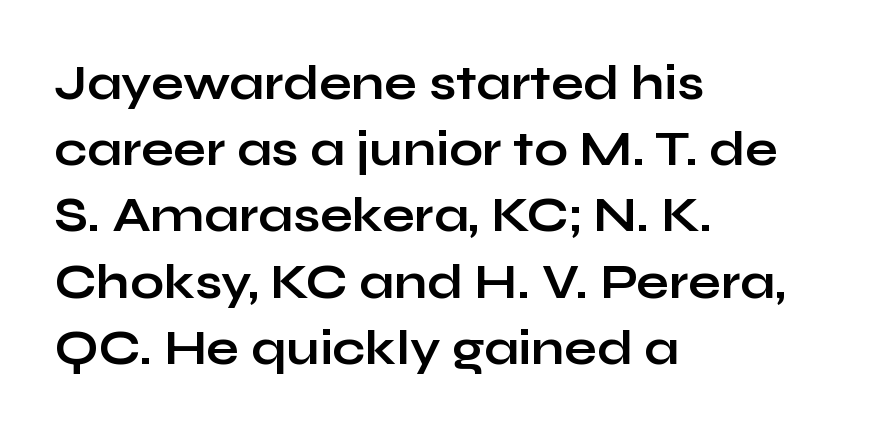
The image shows 48 px bold, wide sans-serif type, upright; set left-aligned, normal line spacing (1.38x), normal letter spacing, not underlined; low stroke contrast and a medium x-height.
